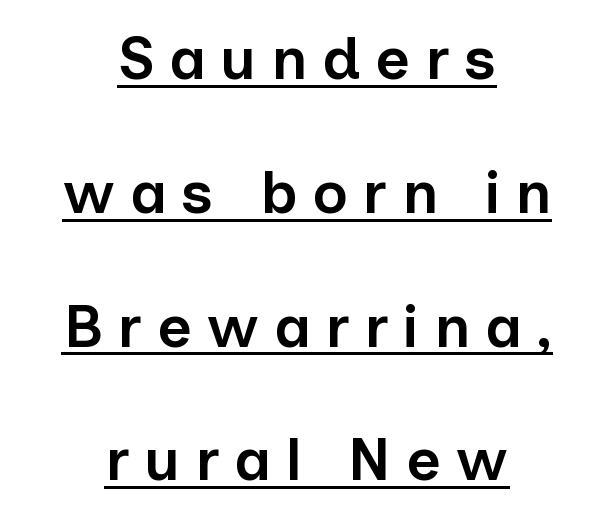
Classification — sans serif. The face used here is proportionally spaced, like ordinary book or web type. Airy leading. Compared with a flush-left layout, this one balances lines on the center instead.
